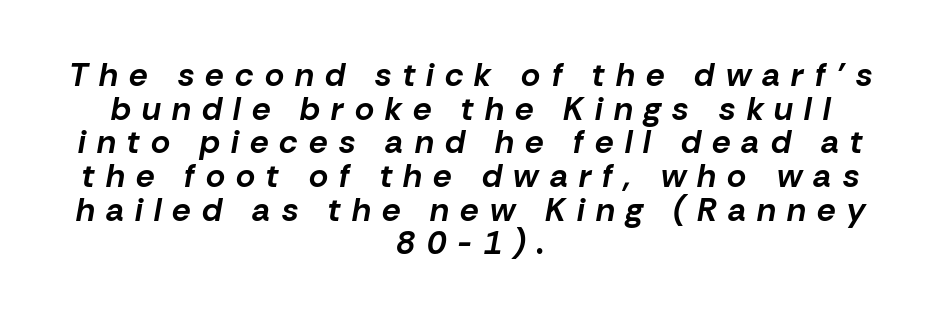
You could not count columns in this text — the font is proportionally spaced. Check the space under the baseline: it is left empty. The rendering inserts visible extra space after every character. The text carries the slant typical of an italic or oblique font. The lines are packed closely together with very little leading. Neither beginnings nor endings align; midpoints do.
